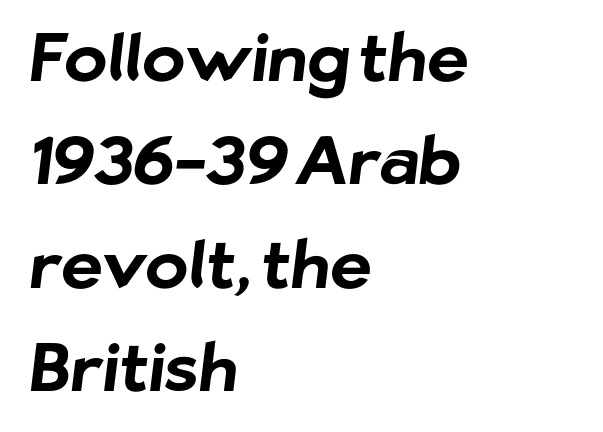
Nothing unusual about the tracking: characters are spaced as the font intends. Note the varied advance widths — an 'i' is clearly narrower than an 'm'. Nothing sits at the stroke ends, so this counts as sans-serif. The space beneath each line is pristine and unruled.
